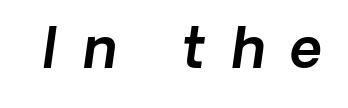
The type is letterspaced generously, with wide tracking. The glyphs are unaccompanied by any horizontal stroke below them. The rendering uses natural spacing where letterforms have individual widths. The glyphs in this specimen are sans serif.
